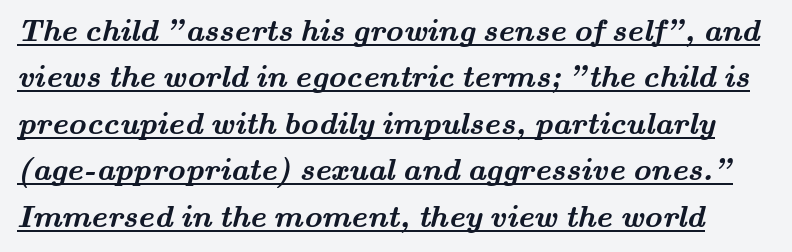
This sample has the flowing, uneven cadence of proportional lettering. A rule runs beneath these lines of type. Compared with typical paragraphs, the rows here are spaced about the same. The typeface chosen for these lines features serifs. These lines carry a lot of weight — the face is fully bold.
